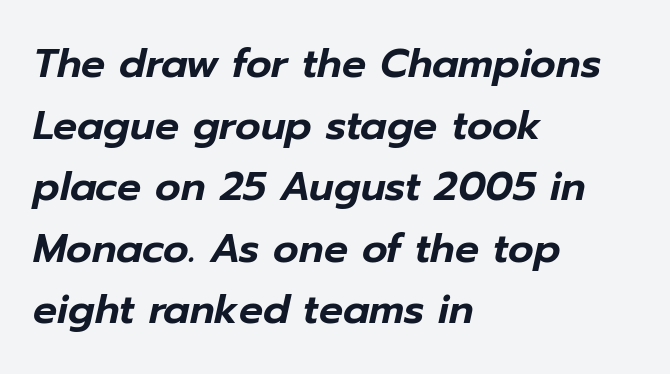
The letters advance in unequal steps, a hallmark of proportional type. Summary of vertical rhythm: regular, with standard interline spacing. The lines in this sample share a left origin and differ only in where they stop. This sample uses plain, unmodified letter spacing.
